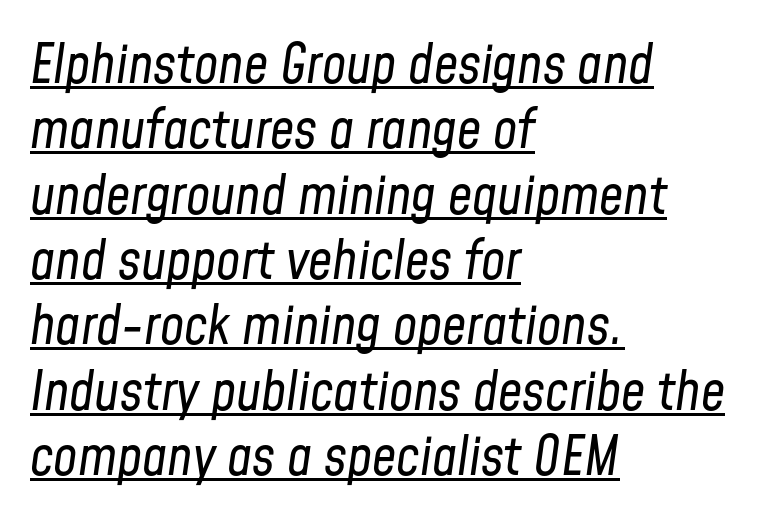
{"italic": "yes", "lean": "right", "slant_degrees": 8, "bold": "no", "weight": "regular", "width": "condensed", "stroke_contrast": "low", "x_height": "medium", "monospaced": "no", "underline": "yes", "align": "left", "line_spacing_ratio": 1.21, "letter_spacing": "normal", "letter_spacing_em": 0.0, "glyph_px": 54}
